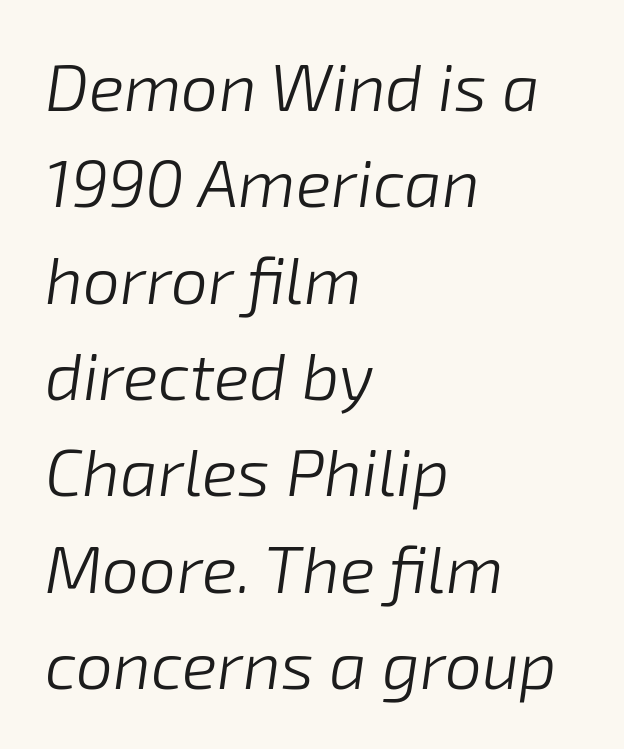
A light-to-regular cut is what we see here. Casual observation: everything's shoved over to the left. This sample has the flowing, uneven cadence of proportional lettering. Check the space under the baseline: it is left empty. Notice how descenders clear the ascenders below comfortably — that's standard leading.
